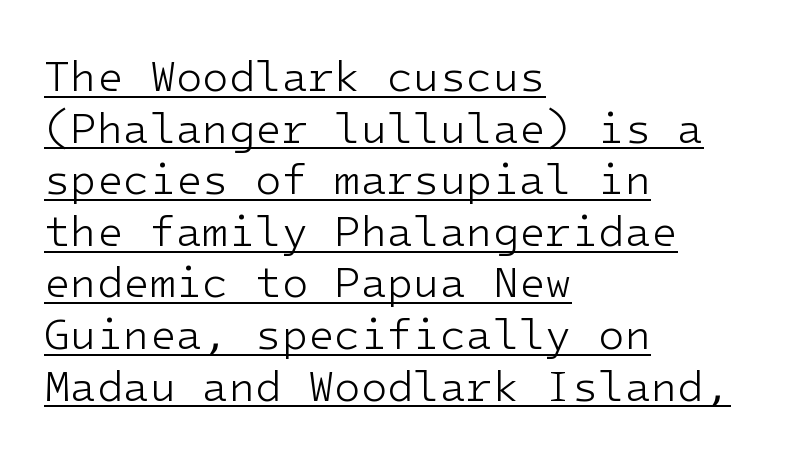
{"serif": "no", "italic": "no", "bold": "no", "weight": "light", "width": "normal", "stroke_contrast": "low", "x_height": "medium", "underline": "yes", "align": "left", "line_spacing_ratio": 1.2, "letter_spacing": "normal", "letter_spacing_em": 0.0, "glyph_px": 43}
